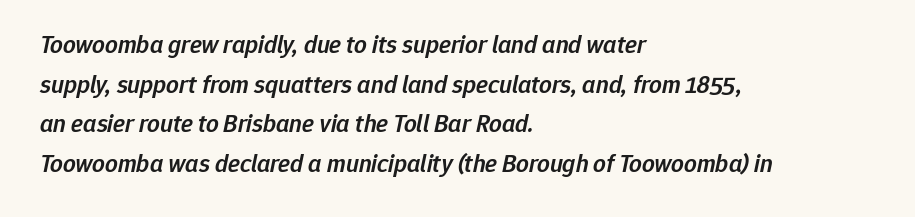
Q: Is the text bold? A: Semi-bold.
Q: Is the text italic (slanted)? A: Yes, it leans right by about 12 degrees.
Q: Is the text underlined? A: No.
Q: How is the paragraph aligned? A: Left-aligned.
Q: Is the spacing between letters normal or unusually wide? A: Normal.
Q: Is the spacing between lines tight, normal or loose? A: Normal.
